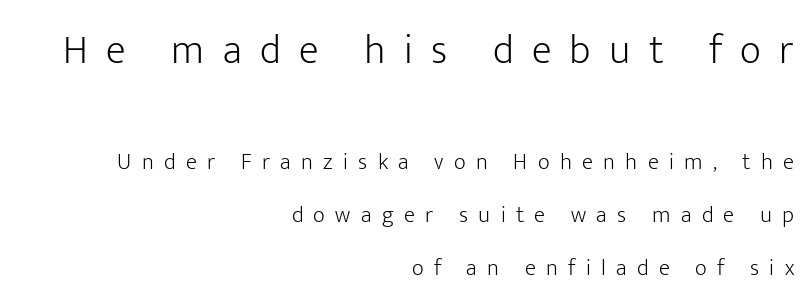
{"serif": "no", "italic": "no", "bold": "no", "weight": "light", "width": "normal", "stroke_contrast": "low", "x_height": "medium", "monospaced": "no", "underline": "no", "align": "right", "line_spacing": "loose", "line_spacing_ratio": 2.3, "letter_spacing": "wide", "letter_spacing_em": 0.45, "larger_block": "first", "size_ratio": 1.78, "glyph_px": 41}
